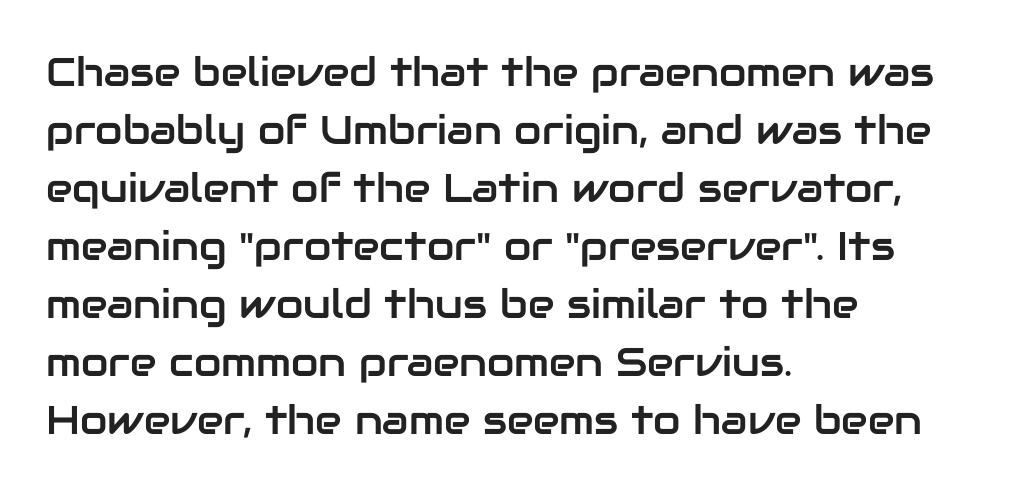
Each word holds together tightly as a unit, with standard inter-letter gaps. The face used here is a sans, in the tradition of grotesques and geometrics. Think of a printed novel: that variable character pitch is what you see here. The space directly below the letters is spotless. Every stem runs plumb, perpendicular to the baseline. Summary of vertical rhythm: regular, with standard interline spacing.
